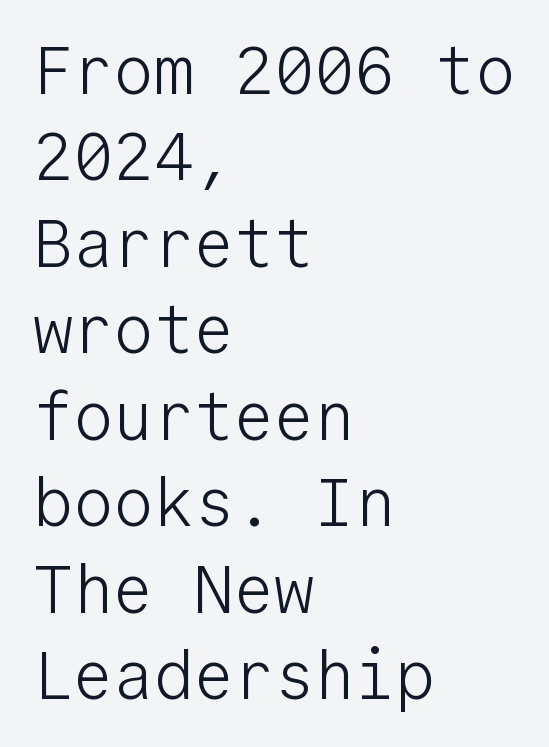
Q: Is the text bold? A: No.
Q: Is the text italic (slanted)? A: No, it is upright.
Q: Is the typeface a serif or a sans-serif typeface? A: Sans-serif.
Q: Is the text underlined? A: No.
Q: How is the paragraph aligned? A: Left-aligned.
Q: Is the spacing between letters normal or unusually wide? A: Normal.
Q: Is the spacing between lines tight, normal or loose? A: Normal.
Q: Width (condensed, normal, or wide)? A: Normal.
Q: Stroke contrast? A: Low.
Q: x-height? A: Medium.
Q: Monospaced? A: Yes.
